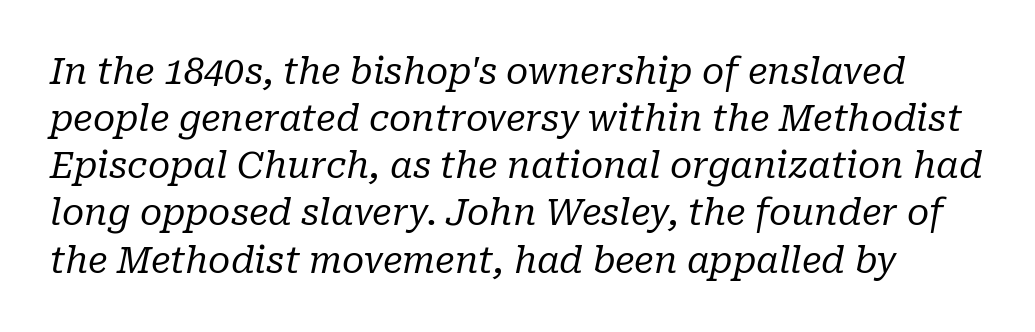
{"serif": "yes", "italic": "yes", "lean": "right", "slant_degrees": 10, "bold": "no", "weight": "regular", "width": "normal", "stroke_contrast": "low", "x_height": "medium", "monospaced": "no", "underline": "no", "line_spacing": "normal", "line_spacing_ratio": 1.31, "letter_spacing": "normal", "letter_spacing_em": 0.0, "glyph_px": 36}
